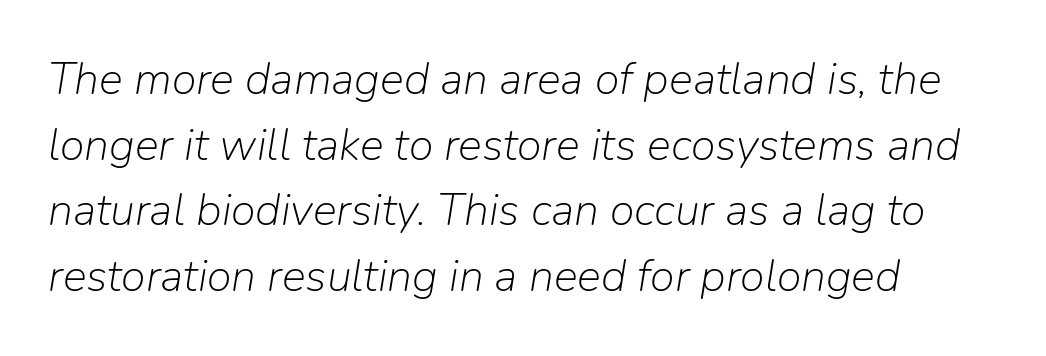
{"italic": "yes", "lean": "right", "slant_degrees": 9, "bold": "no", "weight": "light", "width": "normal", "stroke_contrast": "low", "x_height": "medium", "monospaced": "no", "underline": "no", "align": "left", "line_spacing": "normal", "line_spacing_ratio": 1.46, "letter_spacing": "normal", "letter_spacing_em": 0.0, "glyph_px": 45}
